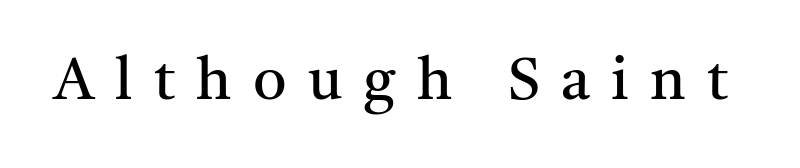
{"serif": "yes", "italic": "no", "bold": "no", "weight": "regular", "width": "normal", "stroke_contrast": "medium", "x_height": "medium", "monospaced": "no", "underline": "no", "letter_spacing": "wide", "letter_spacing_em": 0.36, "glyph_px": 59}
